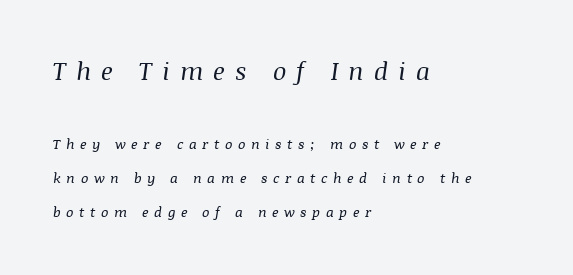
{"italic": "yes", "lean": "right", "slant_degrees": 8, "bold": "no", "underline": "no", "align": "left", "line_spacing": "loose", "line_spacing_ratio": 2.41, "letter_spacing": "wide", "letter_spacing_em": 0.4, "larger_block": "first", "size_ratio": 1.79, "glyph_px": 25}
